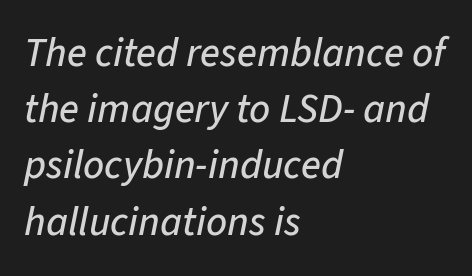
The image shows 41 px text type, italic (leaning right); set left-aligned, normal line spacing (1.37x), normal letter spacing, not underlined; low stroke contrast and a medium x-height.
